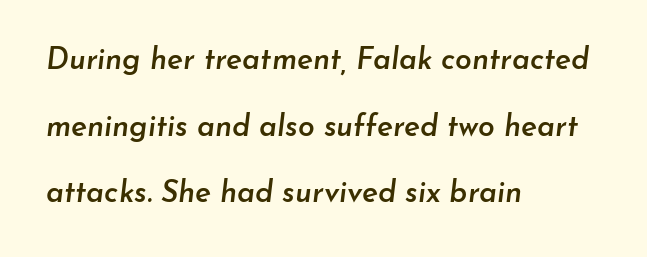
Q: Is the text bold? A: Semi-bold.
Q: Is the text italic (slanted)? A: Yes, it leans right by about 7 degrees.
Q: Is the text underlined? A: No.
Q: How is the paragraph aligned? A: Left-aligned.
Q: Is the spacing between letters normal or unusually wide? A: Normal.
Q: Is the spacing between lines tight, normal or loose? A: Loose.
Q: Width (condensed, normal, or wide)? A: Normal.
Q: Stroke contrast? A: Low.
Q: x-height? A: Small.
Q: Monospaced? A: No.
